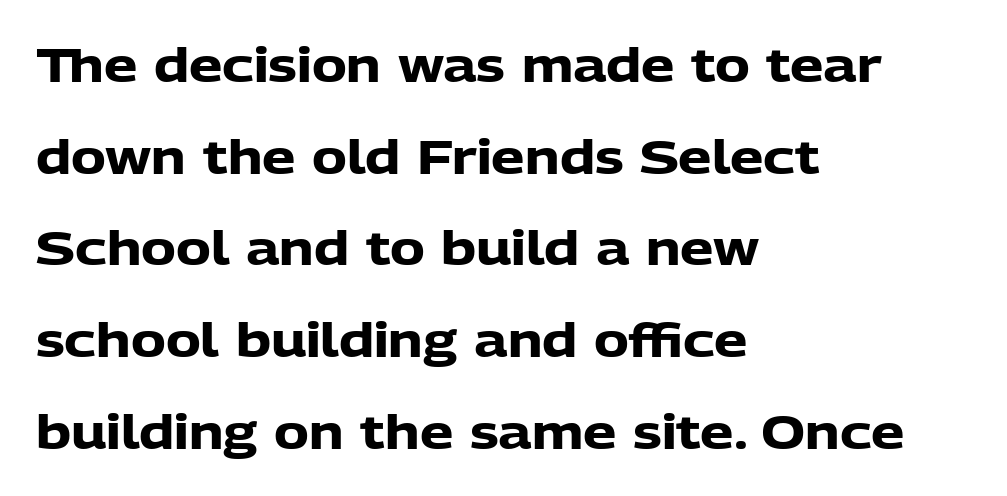
Q: Is the text bold? A: Yes.
Q: Is the text italic (slanted)? A: No, it is upright.
Q: Is the typeface a serif or a sans-serif typeface? A: Sans-serif.
Q: Is the text underlined? A: No.
Q: How is the paragraph aligned? A: Left-aligned.
Q: Is the spacing between letters normal or unusually wide? A: Normal.
Q: Is the spacing between lines tight, normal or loose? A: Loose.
Q: Width (condensed, normal, or wide)? A: Normal.
Q: Stroke contrast? A: Low.
Q: x-height? A: Medium.
Q: Monospaced? A: No.
